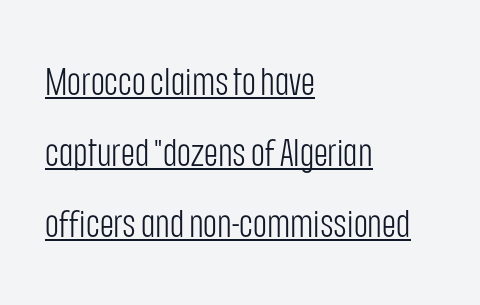
Stroke mass is kept to a normal reading level or below. This sample has the flowing, uneven cadence of proportional lettering. Layout note: lines flush left. The lettering stays uniformly vertical, giving the passage a roman look.
